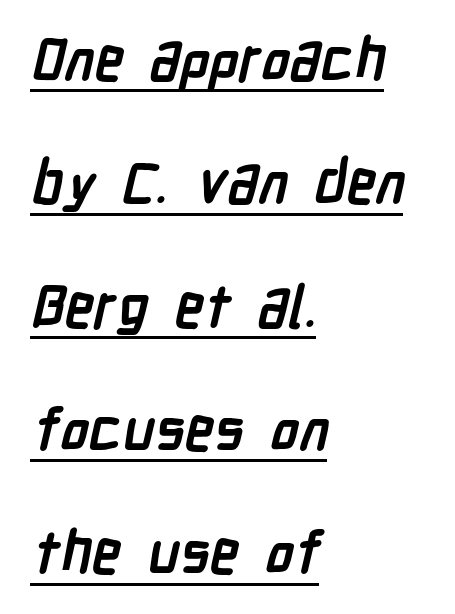
{"serif": "no", "bold": "yes", "weight": "semibold", "width": "condensed", "stroke_contrast": "low", "x_height": "medium", "monospaced": "no", "underline": "yes", "align": "left", "line_spacing": "loose", "line_spacing_ratio": 2.09, "letter_spacing": "normal", "letter_spacing_em": 0.0, "glyph_px": 59}
